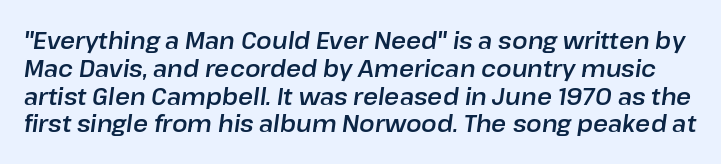
The image shows 23 px text type, italic (leaning right); set line spacing 1.21x, normal letter spacing, not underlined.
